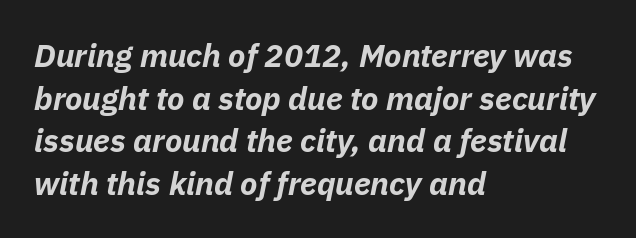
The image shows 32 px bold type, italic (leaning right); set left-aligned, normal line spacing (1.33x), normal letter spacing, not underlined; low stroke contrast and a medium x-height.
